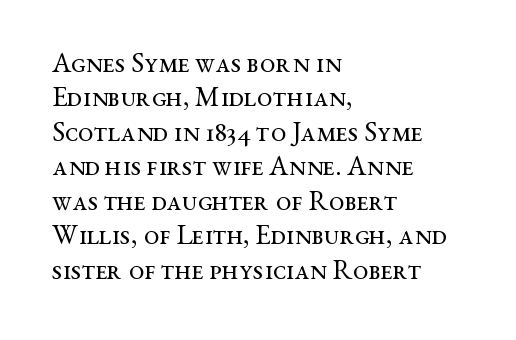
{"serif": "yes", "italic": "no", "bold": "no", "weight": "regular", "width": "wide", "stroke_contrast": "medium", "x_height": "medium", "monospaced": "no", "underline": "no", "align": "left", "line_spacing_ratio": 1.23, "letter_spacing": "normal", "letter_spacing_em": 0.0, "glyph_px": 28}
